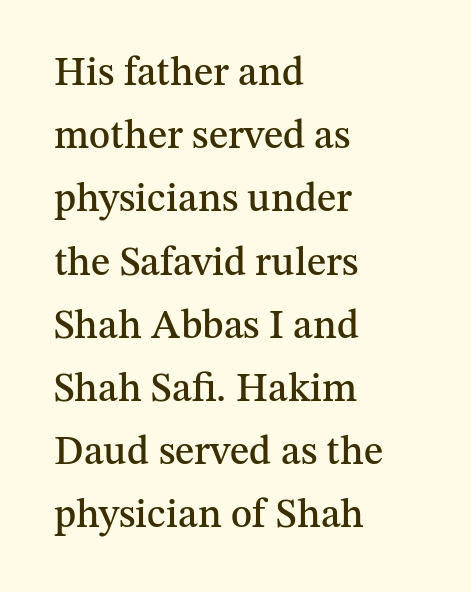
{"serif": "yes", "italic": "no", "width": "normal", "stroke_contrast": "medium", "x_height": "medium", "monospaced": "no", "underline": "no", "align": "left", "line_spacing": "normal", "line_spacing_ratio": 1.58, "letter_spacing": "normal", "letter_spacing_em": 0.0, "glyph_px": 40}
